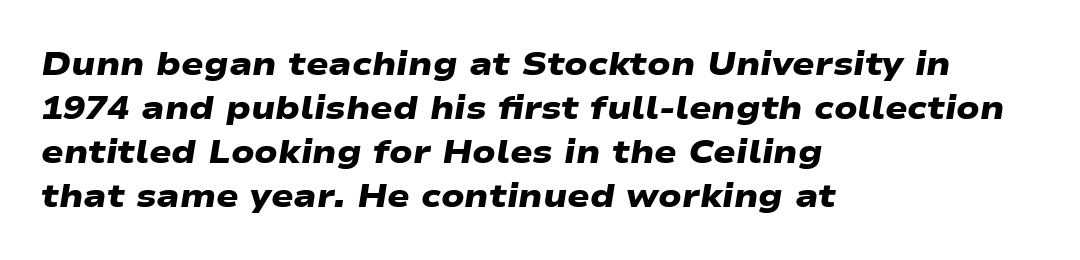
The image shows 33 px heavy, wide sans-serif type; set left-aligned, normal line spacing (1.33x), normal letter spacing, not underlined; low stroke contrast and a medium x-height.
